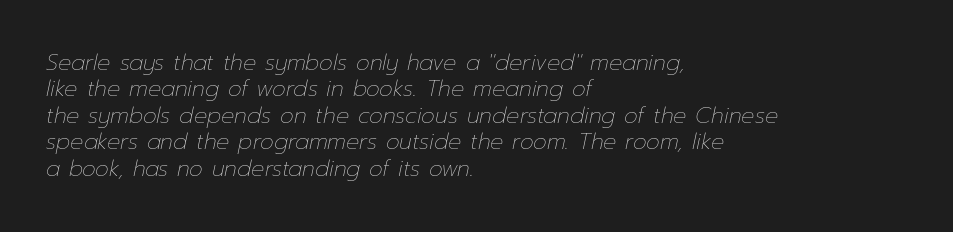
The image shows 22 px text type, italic (leaning right); set left-aligned, line spacing 1.2x, normal letter spacing, not underlined.
